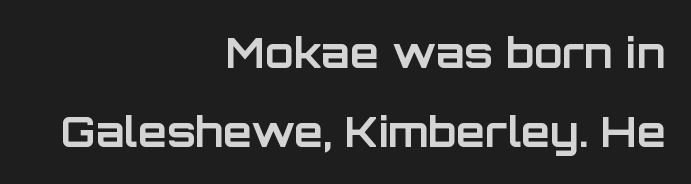
The image shows 42 px bold sans-serif type, upright; set right-aligned, line spacing 1.89x, normal letter spacing, not underlined; low stroke contrast and a large x-height.
